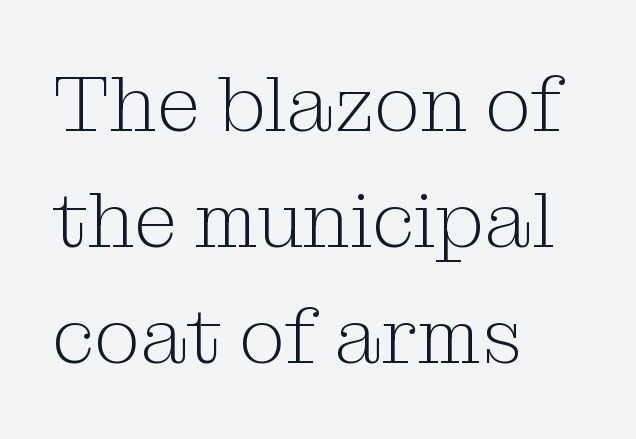
Small tapered or slab feet sit at the stroke ends, so this counts as serif. Short note: letters normally spaced. A typesetter would call this proportional, since set widths differ per character. The zone under the glyphs is completely vacant.
